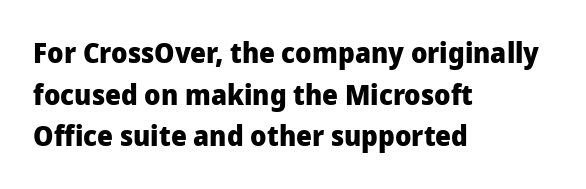
Q: Is the text bold? A: Yes.
Q: Is the text italic (slanted)? A: No, it is upright.
Q: Is the typeface a serif or a sans-serif typeface? A: Sans-serif.
Q: Is the text underlined? A: No.
Q: How is the paragraph aligned? A: Left-aligned.
Q: Is the spacing between letters normal or unusually wide? A: Normal.
Q: Is the spacing between lines tight, normal or loose? A: Normal.
Q: Width (condensed, normal, or wide)? A: Normal.
Q: Stroke contrast? A: Low.
Q: x-height? A: Medium.
Q: Monospaced? A: No.
